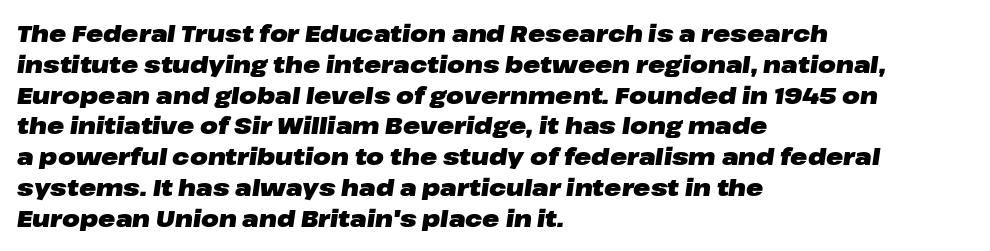
The image shows 23 px bold type, italic (leaning right); set left-aligned, normal line spacing (1.34x), normal letter spacing, not underlined.
